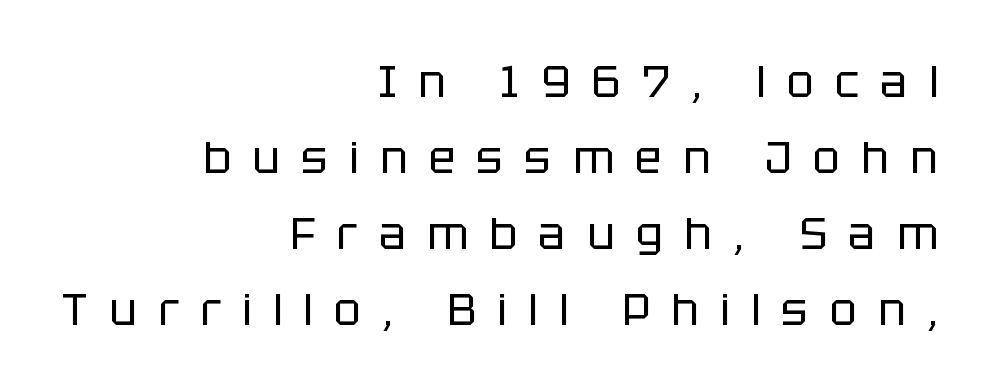
Q: Is the text bold? A: No.
Q: Is the text italic (slanted)? A: No, it is upright.
Q: Is the typeface a serif or a sans-serif typeface? A: Sans-serif.
Q: Is the text underlined? A: No.
Q: How is the paragraph aligned? A: Right-aligned.
Q: Is the spacing between letters normal or unusually wide? A: Unusually wide.
Q: Is the spacing between lines tight, normal or loose? A: Normal.
Q: Width (condensed, normal, or wide)? A: Normal.
Q: Stroke contrast? A: Low.
Q: x-height? A: Large.
Q: Monospaced? A: No.
